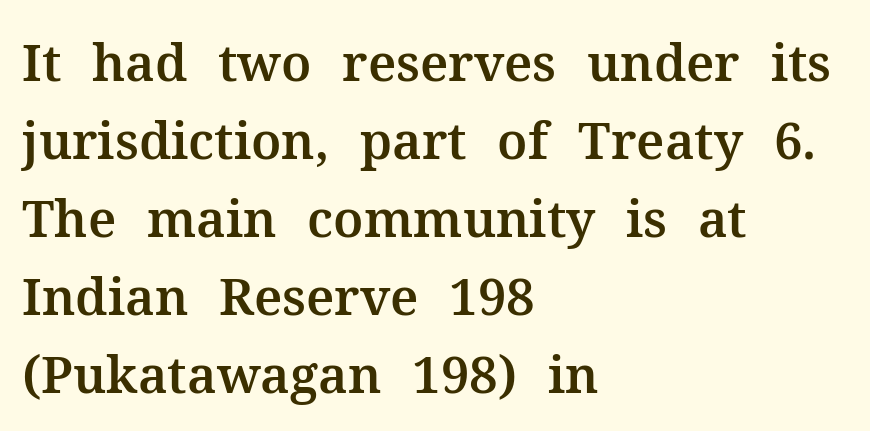
{"serif": "yes", "italic": "no", "width": "normal", "stroke_contrast": "medium", "x_height": "medium", "monospaced": "no", "underline": "no", "align": "left", "line_spacing": "normal", "line_spacing_ratio": 1.53, "letter_spacing": "normal", "letter_spacing_em": 0.0, "glyph_px": 51}
